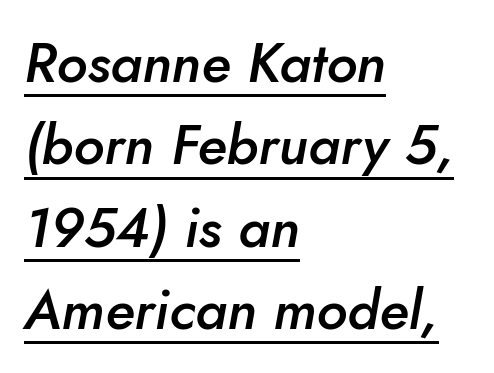
{"italic": "yes", "lean": "right", "slant_degrees": 10, "bold": "semi", "weight": "semibold", "width": "normal", "stroke_contrast": "low", "x_height": "small", "monospaced": "no", "underline": "yes", "align": "left", "line_spacing": "normal", "line_spacing_ratio": 1.47, "letter_spacing": "normal", "letter_spacing_em": 0.0, "glyph_px": 56}
